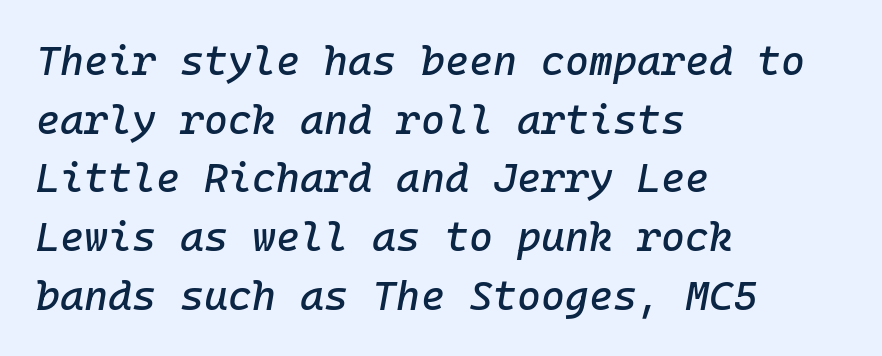
{"italic": "yes", "lean": "right", "slant_degrees": 10, "width": "normal", "stroke_contrast": "low", "x_height": "medium", "underline": "no", "align": "left", "line_spacing": "normal", "line_spacing_ratio": 1.43, "letter_spacing": "normal", "letter_spacing_em": 0.0, "glyph_px": 41}
